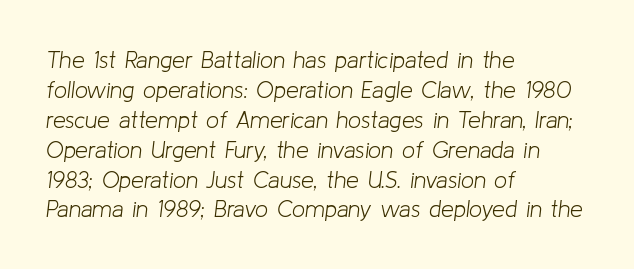
{"italic": "yes", "lean": "right", "slant_degrees": 8, "bold": "no", "underline": "no", "align": "left", "line_spacing": "normal", "line_spacing_ratio": 1.3, "letter_spacing": "normal", "letter_spacing_em": 0.0, "glyph_px": 23}
